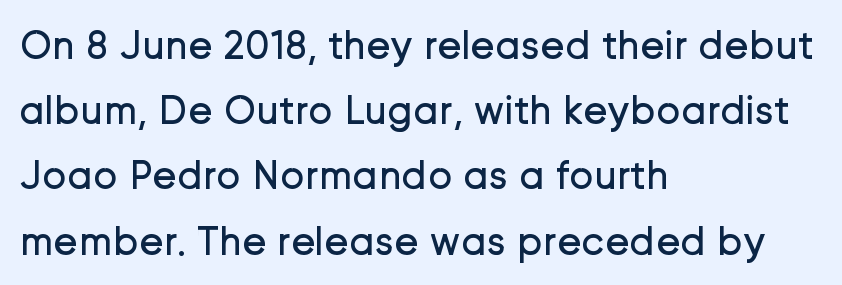
This sample uses an upright cut, with every glyph sitting square on the baseline. This sample uses plain, unmodified letter spacing. Each letter keeps its own natural width here, so spacing adapts to shape. The face used here is a sans, in the tradition of grotesques and geometrics.
